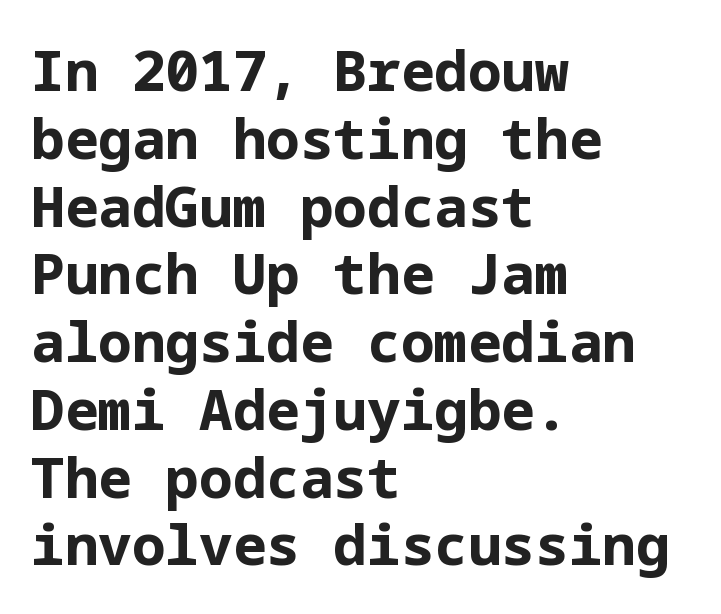
Q: Is the text bold? A: Yes.
Q: Is the text italic (slanted)? A: No, it is upright.
Q: Is the typeface a serif or a sans-serif typeface? A: Sans-serif.
Q: Is the text underlined? A: No.
Q: How is the paragraph aligned? A: Left-aligned.
Q: Is the spacing between letters normal or unusually wide? A: Normal.
Q: Width (condensed, normal, or wide)? A: Normal.
Q: Stroke contrast? A: Low.
Q: x-height? A: Medium.
